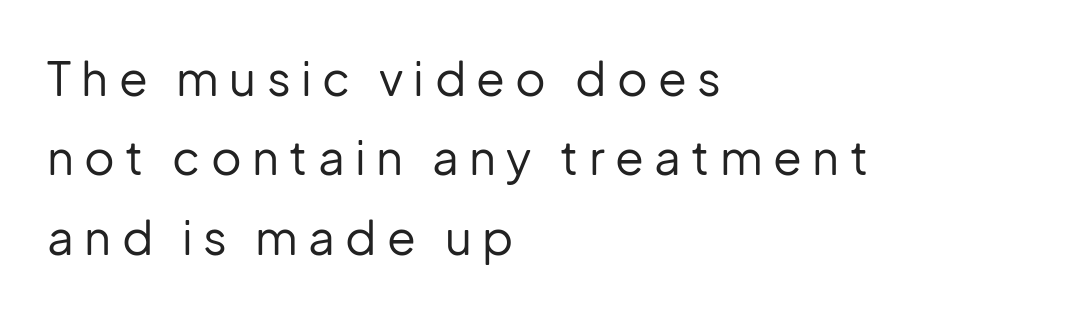
The passage shown is typed in a proportional face where columns would drift. Teacher's note: observe the even left margin — that is flush-left alignment. This sample uses an upright cut, with every glyph sitting square on the baseline. A quiet, ordinary-to-light weight characterises the typeface. Caption: expanded tracking, letters set apart. Serif or sans? Sans — the stroke terminals are bare.
